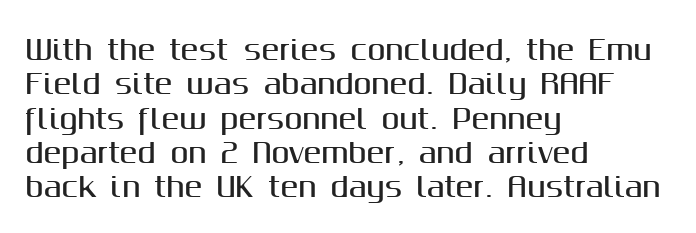
Do the letters lean? They stand straight. Lines of text with bare space underneath. The passage shown stacks its lines at a standard gap. Casual observation: everything's shoved over to the left.
